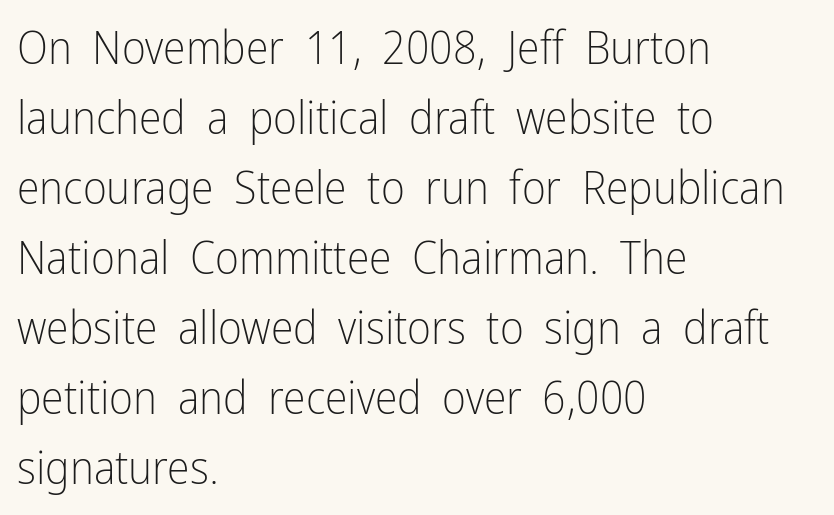
Interline gaps are of average width in this sample. Do the characters align in a grid? No, the font is proportional. Letter spacing: default. I'd call this a sans setting — the letters go barefoot. It's the straight-up-and-down kind of type. The strokes carry an ordinary text weight at most.
